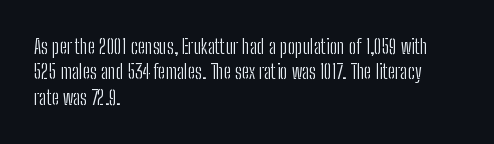
Q: Is the text bold? A: No.
Q: Is the text italic (slanted)? A: No, it is upright.
Q: Is the text underlined? A: No.
Q: How is the paragraph aligned? A: Left-aligned.
Q: Is the spacing between letters normal or unusually wide? A: Normal.
Q: Is the spacing between lines tight, normal or loose? A: Normal.
